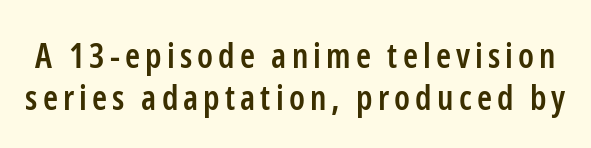
{"serif": "no", "italic": "no", "bold": "semi", "weight": "semibold", "width": "condensed", "stroke_contrast": "low", "x_height": "medium", "monospaced": "no", "underline": "no", "line_spacing": "normal", "line_spacing_ratio": 1.25, "glyph_px": 34}
